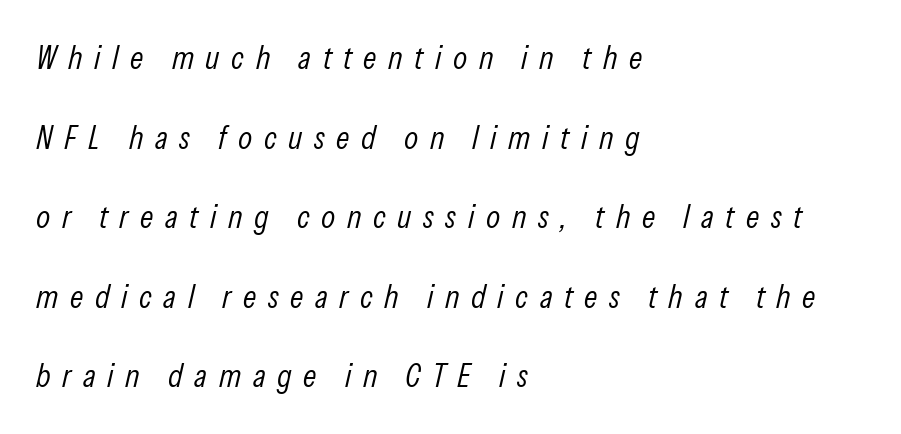
The image shows 33 px light, condensed type, italic (leaning right); set left-aligned, loose line spacing (2.41x), unusually wide letter spacing (+0.35 em), not underlined; low stroke contrast and a medium x-height.
